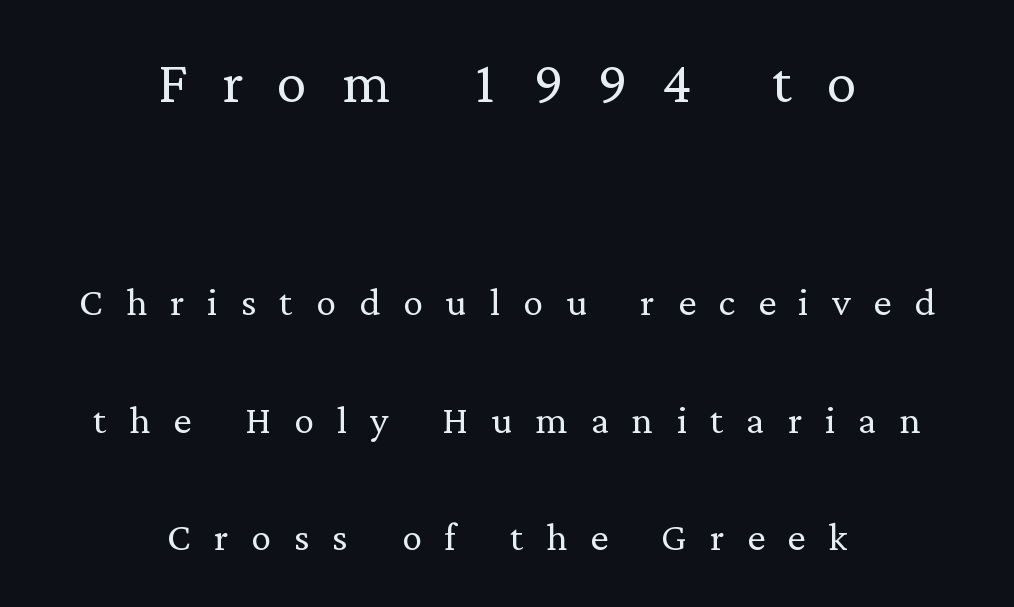
{"serif": "yes", "italic": "no", "bold": "no", "weight": "light", "width": "normal", "stroke_contrast": "low", "x_height": "medium", "monospaced": "no", "underline": "no", "align": "center", "line_spacing": "loose", "line_spacing_ratio": 2.35, "letter_spacing": "wide", "letter_spacing_em": 0.46, "larger_block": "first", "size_ratio": 1.5, "glyph_px": 75}
